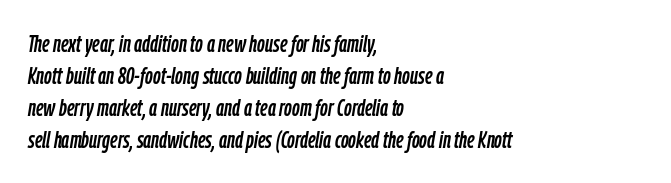
Nobody touched the tracking dial on this one. Descenders are the only things crossing below the line. Does the leading feel generous? No, just average. Every character sits at an angle, as italics do.
